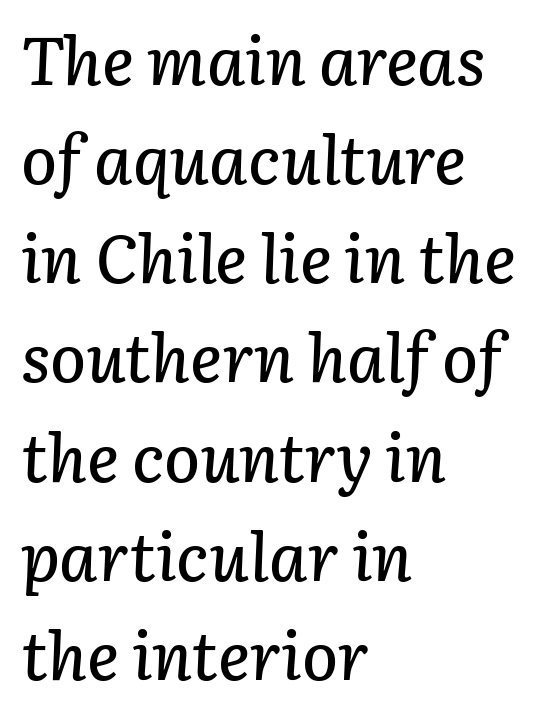
Vertical spacing — default. Each row of text sits above clean, open space. Proportional: the letters do not fall into vertical columns. A student would call this left alignment; a typographer would say flush left, rag right.
